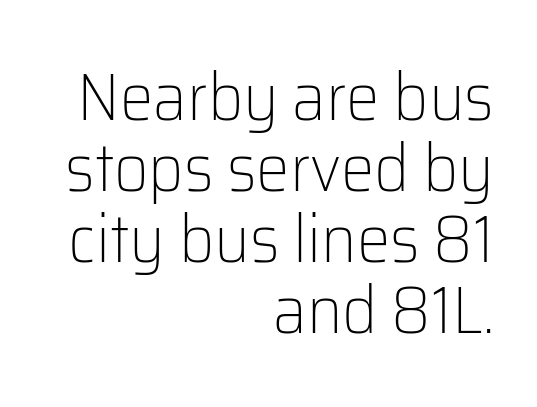
Rule under the text: the space is simply empty. Horizontal alignment here is rightward, an uncommon choice for prose. Each new line begins almost immediately beneath the previous one. Each letter keeps its own natural width here, so spacing adapts to shape.
